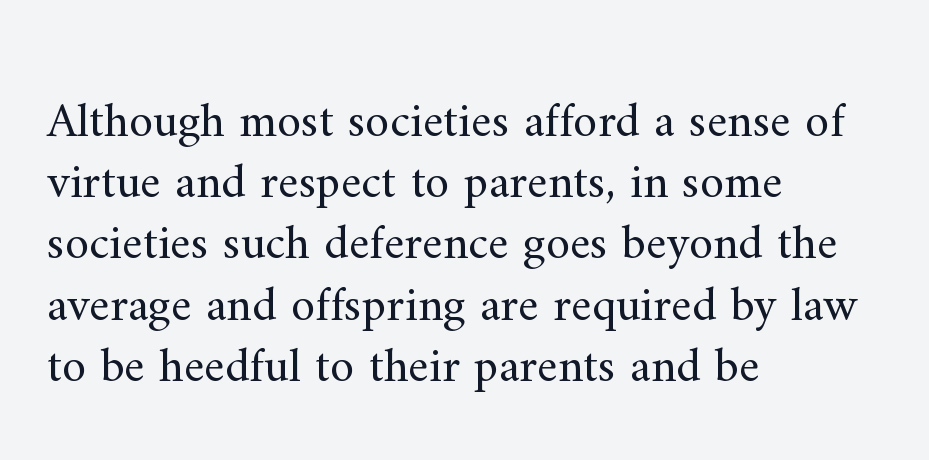
The image shows 49 px regular-weight serif type, upright; set left-aligned, normal line spacing (1.25x), normal letter spacing, not underlined; medium stroke contrast and a small x-height.
